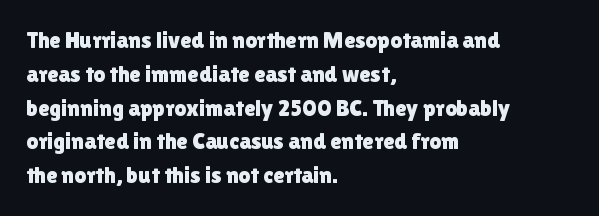
Q: Is the text italic (slanted)? A: No, it is upright.
Q: Is the text underlined? A: No.
Q: How is the paragraph aligned? A: Left-aligned.
Q: Is the spacing between letters normal or unusually wide? A: Normal.
Q: Is the spacing between lines tight, normal or loose? A: Normal.
